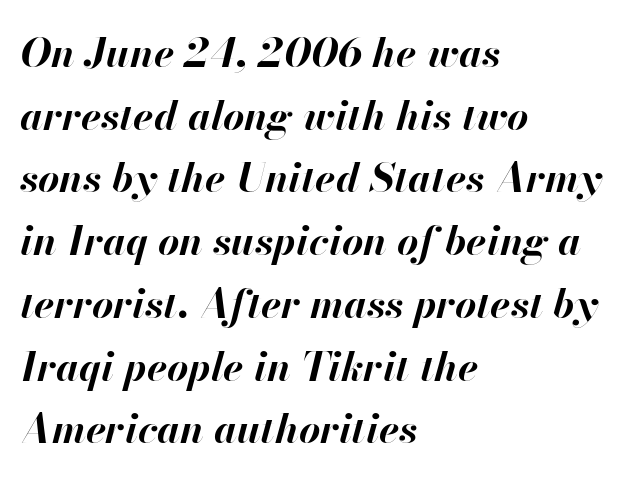
The image shows 41 px bold type, italic (leaning right); set left-aligned, normal line spacing (1.53x), normal letter spacing, not underlined; high stroke contrast and a small x-height.
